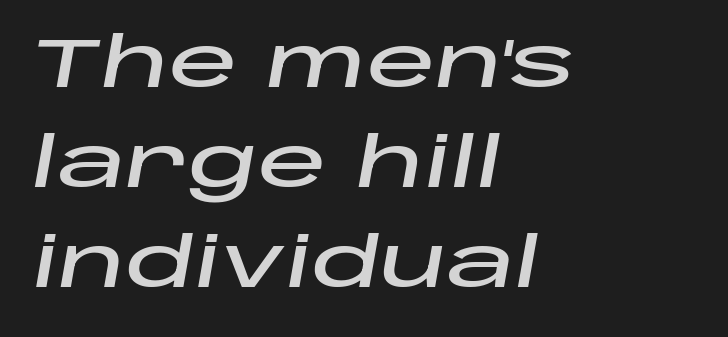
{"italic": "yes", "lean": "right", "slant_degrees": 10, "width": "wide", "stroke_contrast": "low", "x_height": "large", "monospaced": "no", "underline": "no", "align": "left", "line_spacing": "normal", "line_spacing_ratio": 1.45, "letter_spacing": "normal", "letter_spacing_em": 0.0, "glyph_px": 69}
